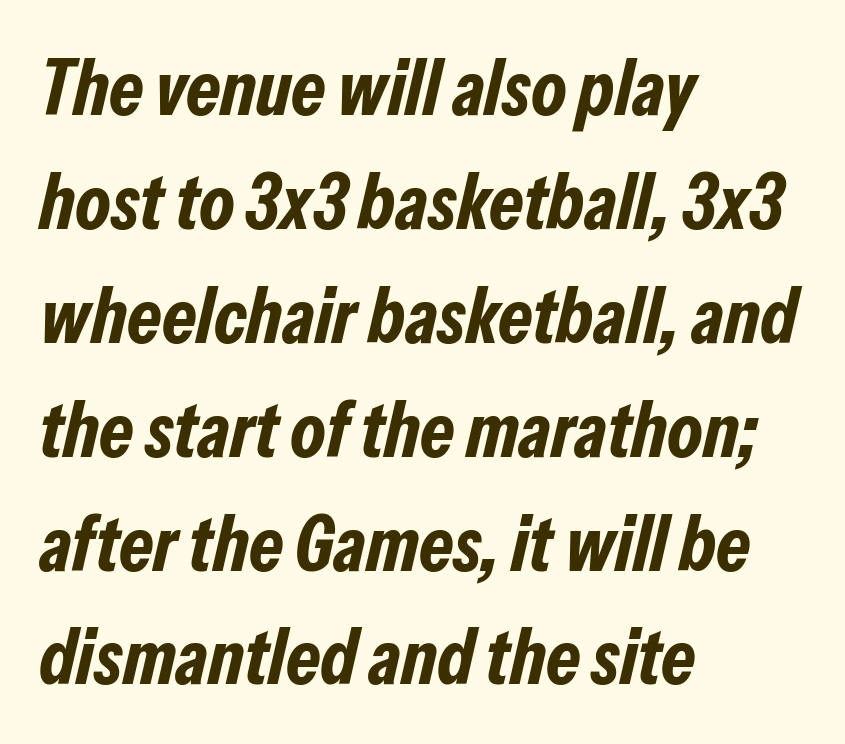
{"italic": "yes", "lean": "right", "slant_degrees": 13, "bold": "yes", "weight": "bold", "width": "condensed", "stroke_contrast": "low", "x_height": "medium", "monospaced": "no", "underline": "no", "align": "left", "line_spacing": "normal", "line_spacing_ratio": 1.46, "letter_spacing": "normal", "letter_spacing_em": 0.0, "glyph_px": 78}
